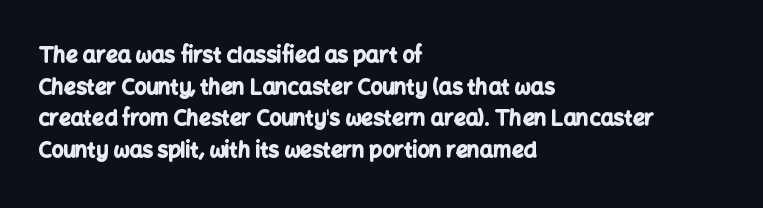
{"italic": "no", "bold": "yes", "underline": "no", "align": "left", "line_spacing": "normal", "line_spacing_ratio": 1.51, "letter_spacing": "normal", "letter_spacing_em": 0.0, "glyph_px": 21}
